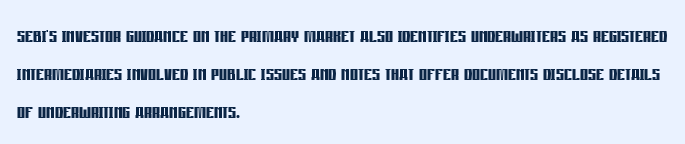
Lines of text with bare space underneath. Quick note: interline space is typical. The line texture is even and compact thanks to regular tracking. The letters stand straight up with perfectly vertical stems. I'd describe the lettering as bold — thick and assertive.
